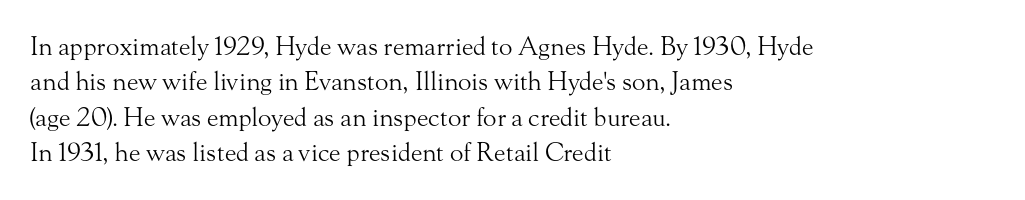
{"italic": "no", "bold": "no", "underline": "no", "align": "left", "line_spacing": "normal", "line_spacing_ratio": 1.42, "letter_spacing": "normal", "letter_spacing_em": 0.0, "glyph_px": 25}
